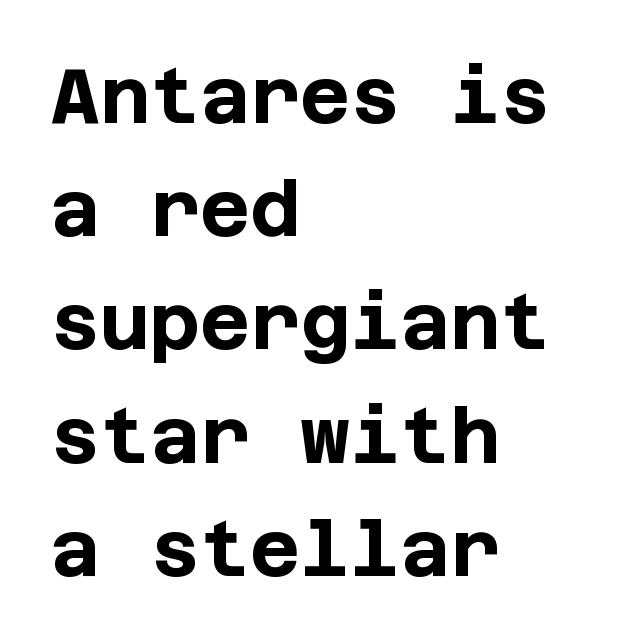
The image shows 77 px bold sans-serif type, upright; set left-aligned, normal line spacing (1.47x), normal letter spacing, not underlined; low stroke contrast and a large x-height.
